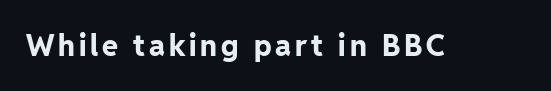
Q: Is the text bold? A: Yes.
Q: Is the text italic (slanted)? A: No, it is upright.
Q: Is the typeface a serif or a sans-serif typeface? A: Sans-serif.
Q: Is the text underlined? A: No.
Q: Width (condensed, normal, or wide)? A: Normal.
Q: Stroke contrast? A: Low.
Q: x-height? A: Medium.
Q: Monospaced? A: No.
